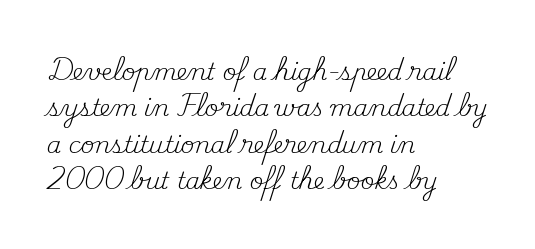
The image shows 23 px text type; set left-aligned, normal line spacing (1.58x), normal letter spacing, not underlined.
